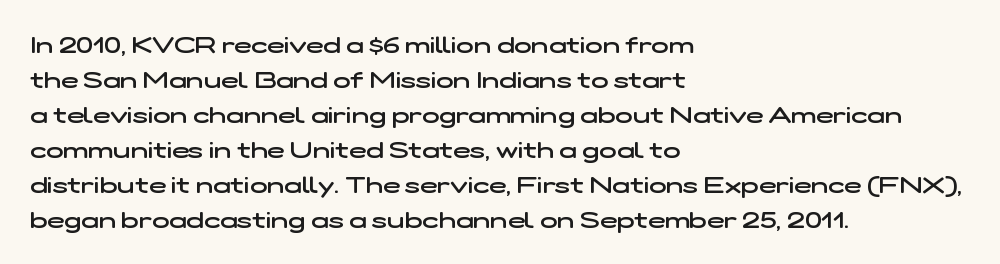
The image shows 23 px text type; set left-aligned, normal line spacing (1.52x), normal letter spacing, not underlined.
